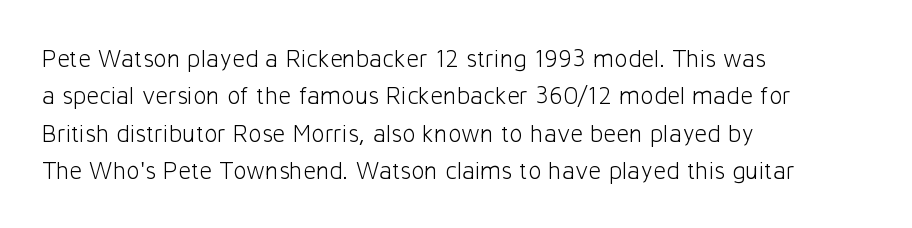
The image shows 25 px text type, upright; set left-aligned, normal line spacing (1.5x), normal letter spacing, not underlined.
